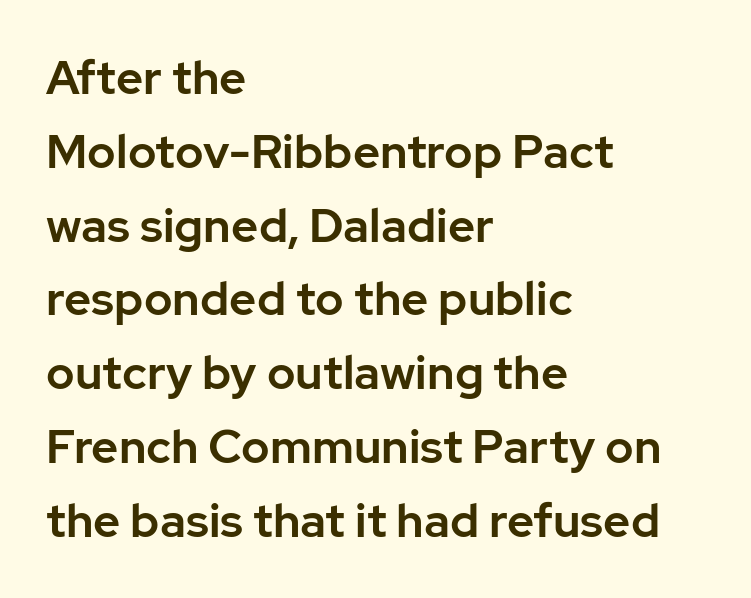
The image shows 47 px sans-serif type, upright; set left-aligned, normal line spacing (1.57x), normal letter spacing, not underlined; low stroke contrast and a medium x-height.
